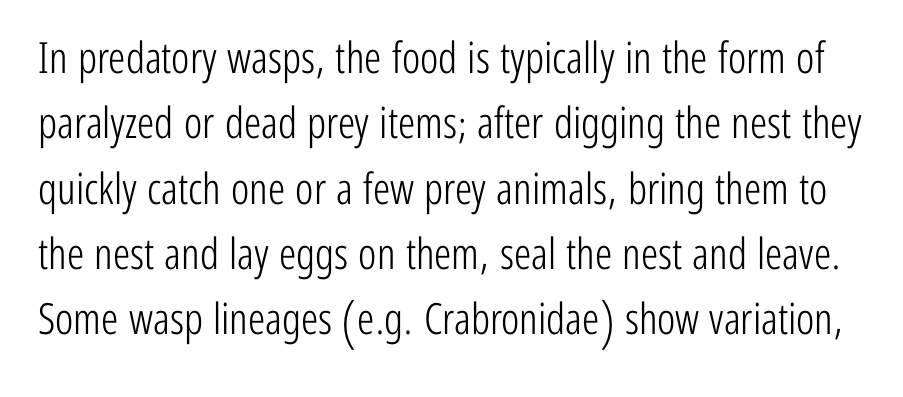
Q: Is the text bold? A: No.
Q: Is the text italic (slanted)? A: No, it is upright.
Q: Is the typeface a serif or a sans-serif typeface? A: Sans-serif.
Q: Is the text underlined? A: No.
Q: Is the spacing between letters normal or unusually wide? A: Normal.
Q: Is the spacing between lines tight, normal or loose? A: Normal.
Q: Width (condensed, normal, or wide)? A: Condensed.
Q: Stroke contrast? A: Low.
Q: x-height? A: Medium.
Q: Monospaced? A: No.
